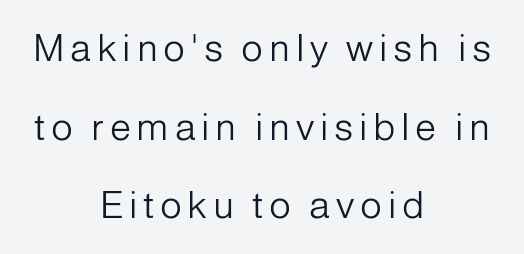
{"serif": "no", "italic": "no", "bold": "no", "weight": "light", "width": "normal", "stroke_contrast": "low", "x_height": "medium", "monospaced": "no", "underline": "no", "align": "center", "line_spacing": "loose", "line_spacing_ratio": 2.07, "glyph_px": 38}
